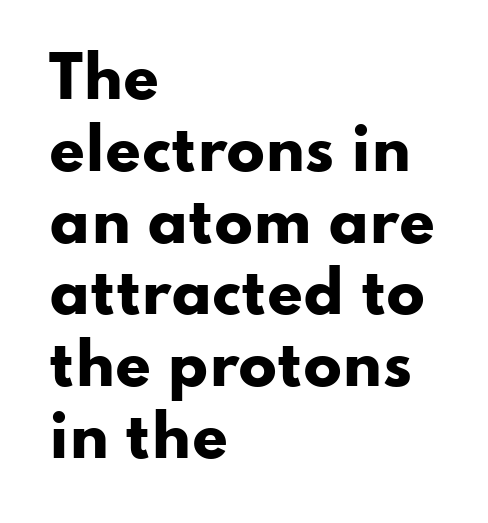
Layout note: lines flush left. Has an underline been added? It has not. A sans-serif font was chosen for this passage. The horizontal fit of the characters is conventional and even. What's the leading like? Ordinary, nothing unusual.
